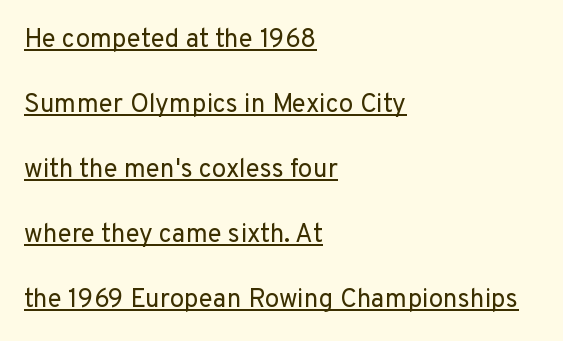
{"italic": "no", "bold": "no", "underline": "yes", "align": "left", "line_spacing": "loose", "line_spacing_ratio": 2.5, "letter_spacing": "normal", "letter_spacing_em": 0.0, "glyph_px": 26}
